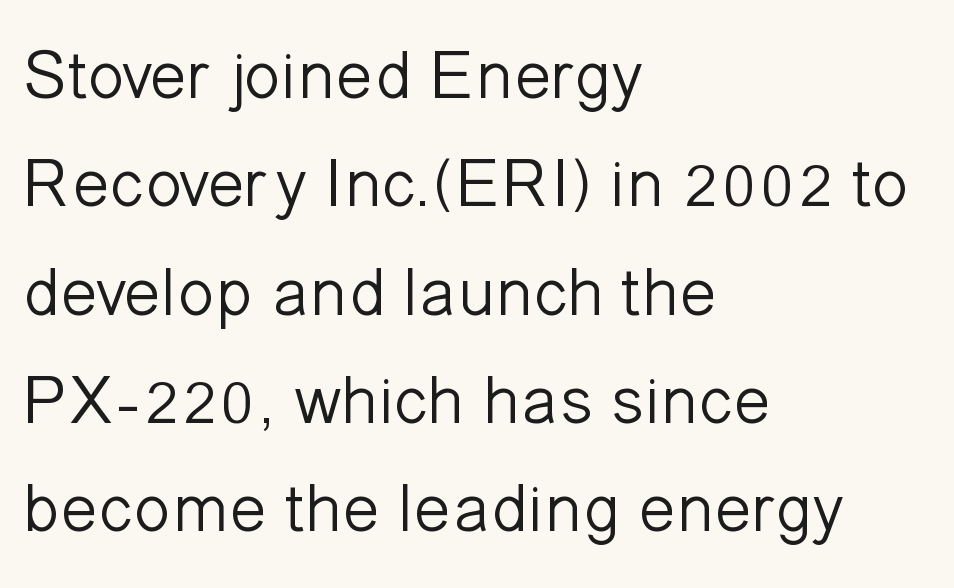
Is there much room between lines? A standard amount, neither cramped nor airy. Students, note that the glyphs here touch the page at normal intervals. Compared with a centered layout, this one pins lines to the left instead. No italicization has been applied; the sample stays upright.
